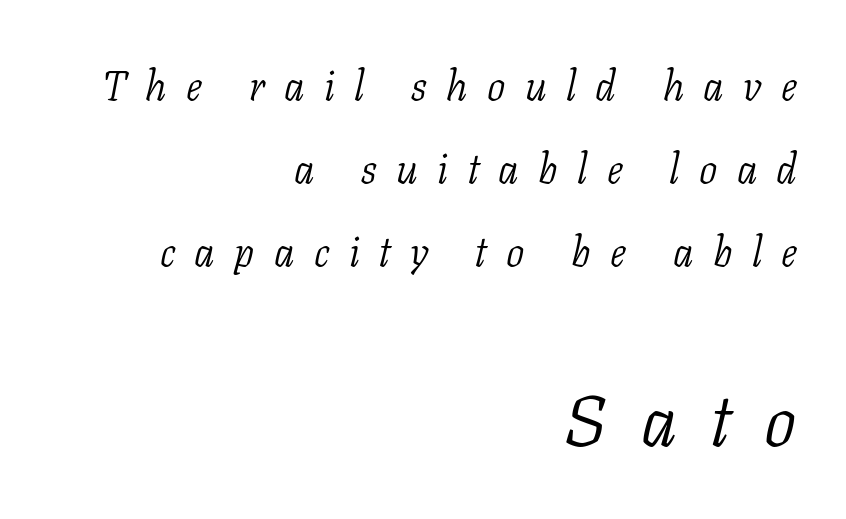
{"serif": "yes", "italic": "yes", "lean": "right", "slant_degrees": 11, "bold": "no", "weight": "light", "width": "normal", "stroke_contrast": "low", "x_height": "medium", "monospaced": "no", "underline": "no", "align": "right", "line_spacing": "loose", "line_spacing_ratio": 2.03, "letter_spacing": "wide", "letter_spacing_em": 0.47, "larger_block": "second", "size_ratio": 1.76, "glyph_px": 72}
